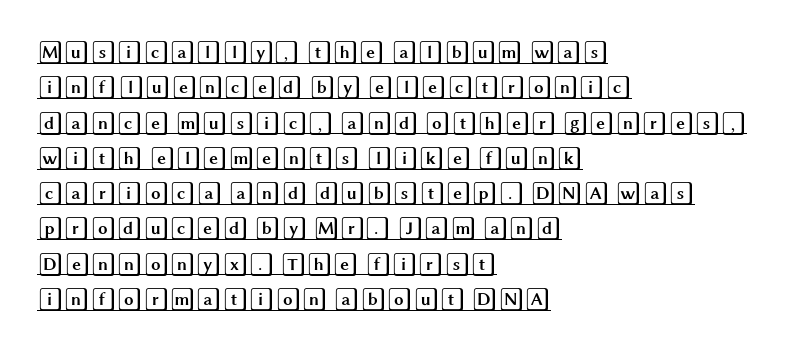
{"italic": "no", "underline": "yes", "align": "left", "line_spacing": "normal", "line_spacing_ratio": 1.47, "letter_spacing": "normal", "letter_spacing_em": 0.0, "glyph_px": 24}
